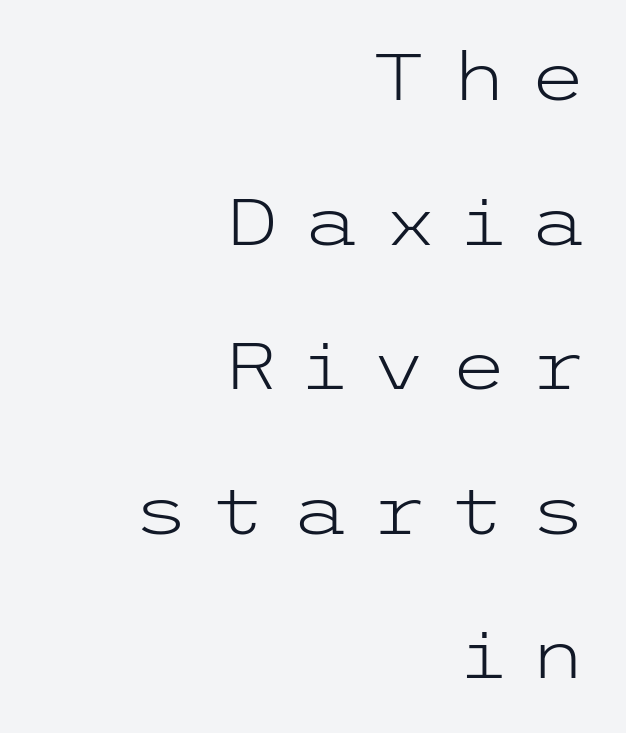
{"serif": "no", "italic": "no", "bold": "no", "weight": "light", "width": "wide", "stroke_contrast": "low", "x_height": "medium", "underline": "no", "align": "right", "line_spacing": "loose", "line_spacing_ratio": 2.19, "letter_spacing": "wide", "letter_spacing_em": 0.33, "glyph_px": 66}
